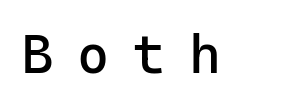
This sample uses expanded letter spacing, leaving extra air between glyphs. The letters stand upright; this is a roman face. Any mark beneath the type? The region is blank. Nope, no serifs anywhere on these letters. Weight class: somewhere from thin through regular.
